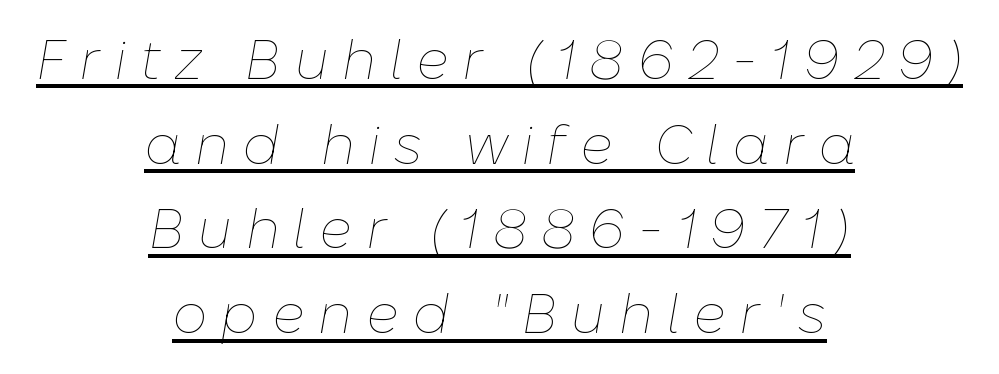
These characters rest on top of a visible drawn line. This sample is center-justified, so both line endings float freely. The passage shown is not bold in any degree. Honestly, the row spacing looks completely unremarkable. Tall strokes in this sample are angled rather than plumb. The tracking reads as deliberately expanded to a designer's eye.
